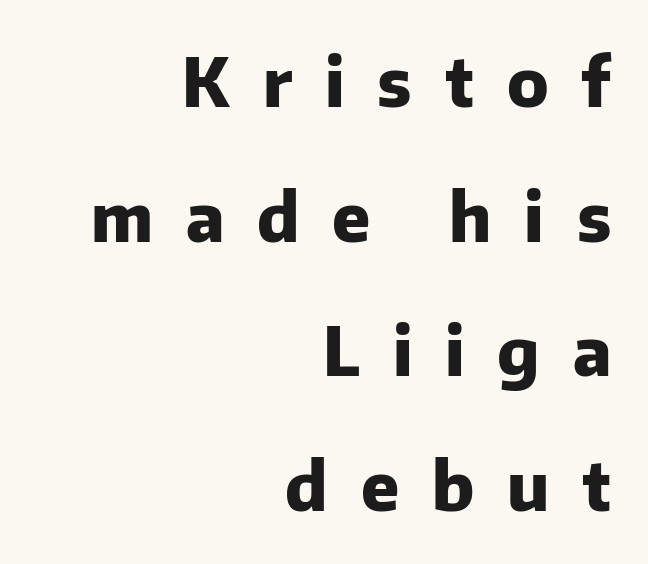
Q: Is the text bold? A: Yes.
Q: Is the text italic (slanted)? A: No, it is upright.
Q: Is the typeface a serif or a sans-serif typeface? A: Sans-serif.
Q: Is the text underlined? A: No.
Q: How is the paragraph aligned? A: Right-aligned.
Q: Is the spacing between letters normal or unusually wide? A: Unusually wide.
Q: Is the spacing between lines tight, normal or loose? A: Loose.
Q: Width (condensed, normal, or wide)? A: Normal.
Q: Stroke contrast? A: Low.
Q: x-height? A: Medium.
Q: Monospaced? A: No.
